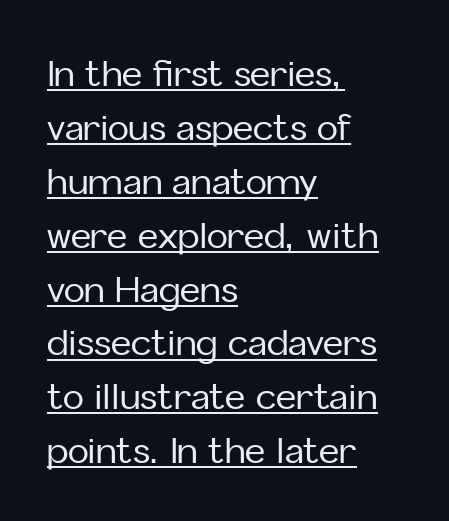
Q: Is the text italic (slanted)? A: No, it is upright.
Q: Is the typeface a serif or a sans-serif typeface? A: Sans-serif.
Q: Is the text underlined? A: Yes.
Q: How is the paragraph aligned? A: Left-aligned.
Q: Is the spacing between letters normal or unusually wide? A: Normal.
Q: Is the spacing between lines tight, normal or loose? A: Normal.
Q: Width (condensed, normal, or wide)? A: Normal.
Q: Stroke contrast? A: Low.
Q: x-height? A: Medium.
Q: Monospaced? A: No.
